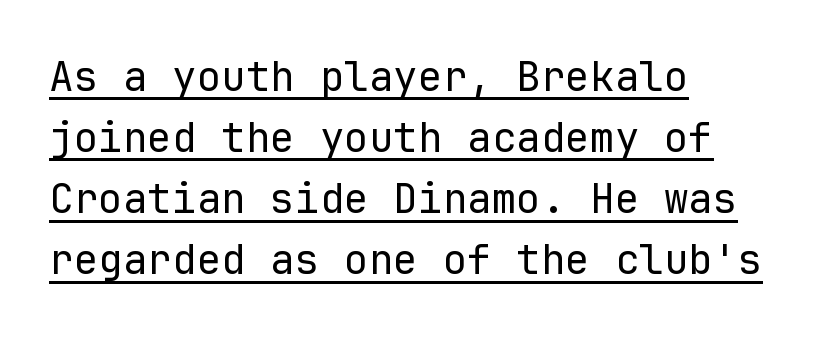
Q: Is the text bold? A: No.
Q: Is the text italic (slanted)? A: No, it is upright.
Q: Is the typeface a serif or a sans-serif typeface? A: Sans-serif.
Q: Is the text underlined? A: Yes.
Q: How is the paragraph aligned? A: Left-aligned.
Q: Is the spacing between letters normal or unusually wide? A: Normal.
Q: Is the spacing between lines tight, normal or loose? A: Normal.
Q: Width (condensed, normal, or wide)? A: Normal.
Q: Stroke contrast? A: Low.
Q: x-height? A: Medium.
Q: Monospaced? A: Yes.
